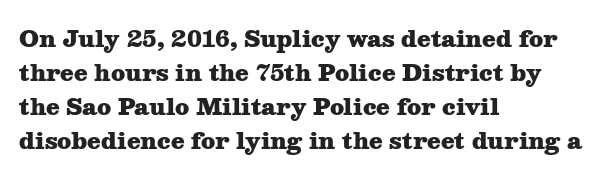
Underline: absent. Default kerning and tracking; the words read as compact shapes. Successive baselines arrive at the customary interval. You can tell it's not italic because the verticals are truly vertical. One-word summary of the alignment: left. These lines carry a lot of weight — the face is fully bold.
